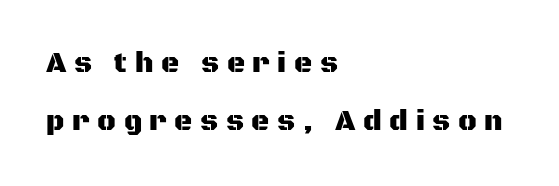
The image shows 28 px sans-serif type, upright; set left-aligned, loose line spacing (2.07x), unusually wide letter spacing (+0.27 em), not underlined; medium stroke contrast and a large x-height.
